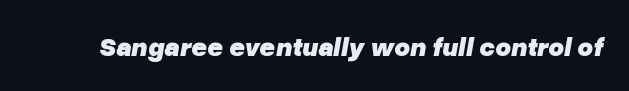
Nobody drew a line under any word here. These lines were composed using italics. This is heavy type, rendered in bold. Letter spacing: default.
